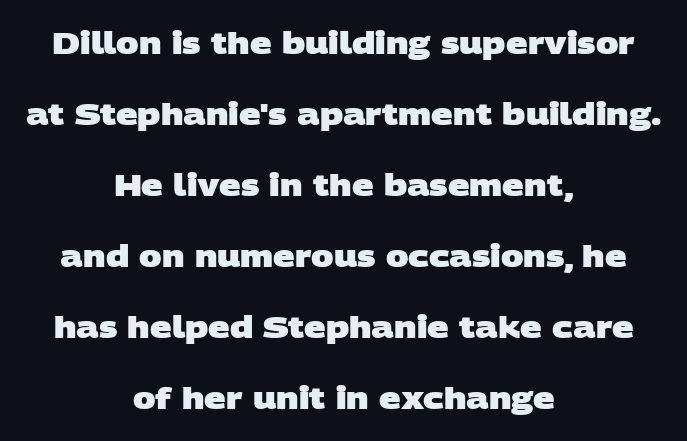
{"serif": "no", "bold": "yes", "weight": "heavy", "width": "wide", "stroke_contrast": "low", "x_height": "large", "monospaced": "no", "underline": "no", "align": "center", "line_spacing": "loose", "line_spacing_ratio": 2.37, "letter_spacing": "normal", "letter_spacing_em": 0.0, "glyph_px": 30}
